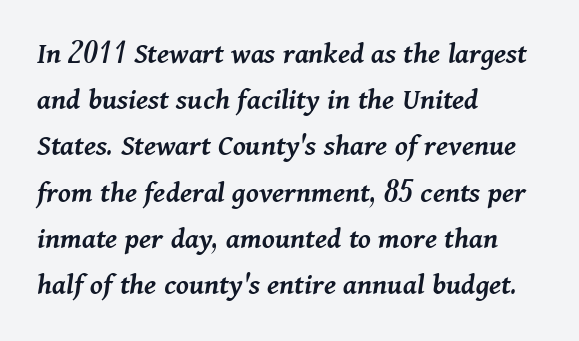
Honestly, the row spacing looks completely unremarkable. The compositor pushed each line to the left boundary. The face used here is proportionally spaced, like ordinary book or web type. Slanted lettering throughout. The zone under the glyphs is completely vacant. How are the letters spaced? Ordinarily, with no added tracking.
